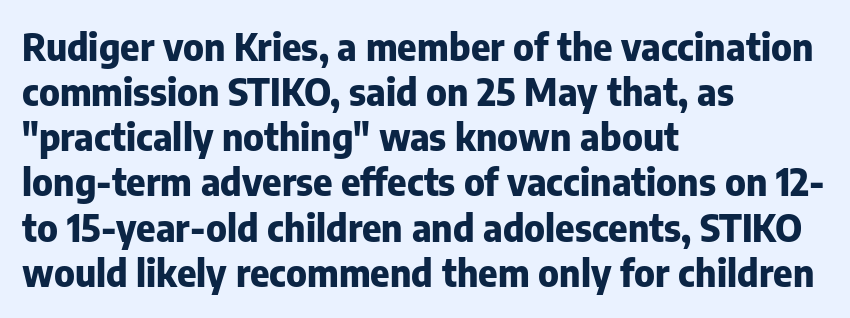
Q: Is the text bold? A: Yes.
Q: Is the text italic (slanted)? A: No, it is upright.
Q: Is the typeface a serif or a sans-serif typeface? A: Sans-serif.
Q: Is the text underlined? A: No.
Q: How is the paragraph aligned? A: Left-aligned.
Q: Is the spacing between letters normal or unusually wide? A: Normal.
Q: Width (condensed, normal, or wide)? A: Normal.
Q: Stroke contrast? A: Low.
Q: x-height? A: Medium.
Q: Monospaced? A: No.
